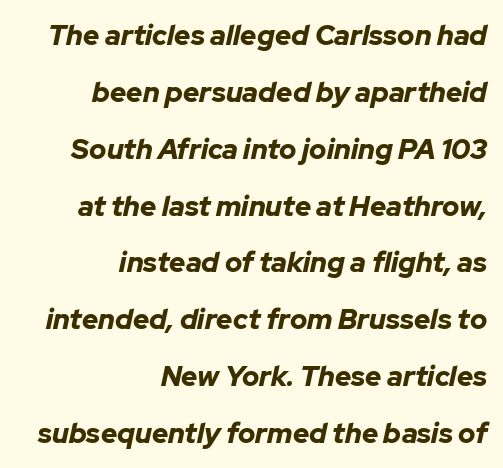
Think of a printed novel: that variable character pitch is what you see here. Has an underline been added? It has not. The paragraph has a hard right edge and a soft left edge. Looking at the ascenders, they clearly lean.
